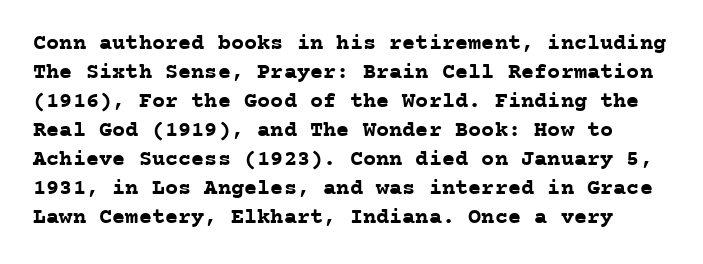
The space beneath each line is pristine and unruled. Tracking here is standard; glyphs follow each other at the usual distance. Italic: no, the glyphs are upright roman. Heft: maximum for text — a bold.
